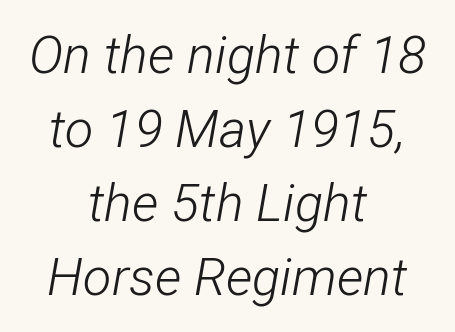
The image shows 52 px light, condensed type, italic (leaning right); set centered, normal line spacing (1.42x), normal letter spacing, not underlined; low stroke contrast and a medium x-height.
